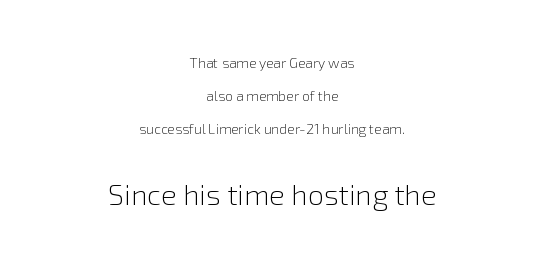
{"serif": "no", "italic": "no", "bold": "no", "weight": "light", "width": "normal", "stroke_contrast": "low", "x_height": "medium", "monospaced": "no", "underline": "no", "align": "center", "line_spacing": "loose", "line_spacing_ratio": 2.35, "letter_spacing": "normal", "letter_spacing_em": 0.0, "larger_block": "second", "size_ratio": 2.07, "glyph_px": 29}
